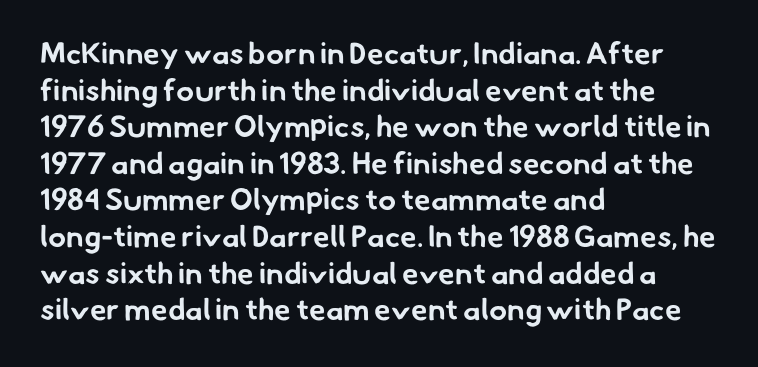
Each row of text sits above clean, open space. Weight check: bold — yes, fully. All the whitespace from short lines collects on the right. Type style note: lacks serifs.
